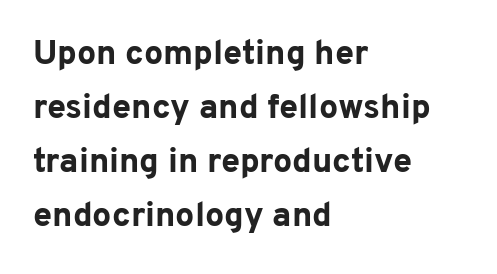
The image shows 34 px bold sans-serif type, upright; set left-aligned, normal line spacing (1.59x), normal letter spacing, not underlined; low stroke contrast and a medium x-height.
